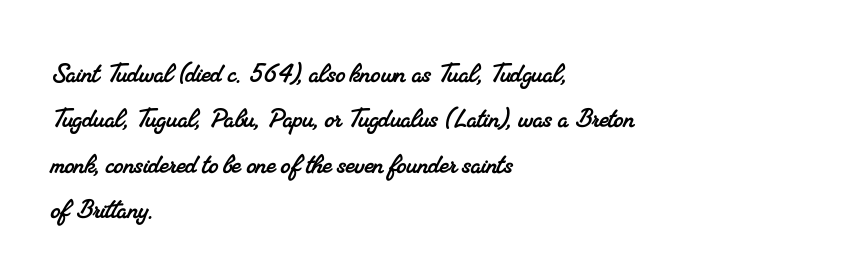
This rendering features lettering with no underline. Alignment: flush left. Is this a fixed-width face? No — the glyphs have proportional, varying widths. Is this a sans? No — the strokes have serifs. Honestly, the row spacing looks completely unremarkable.
